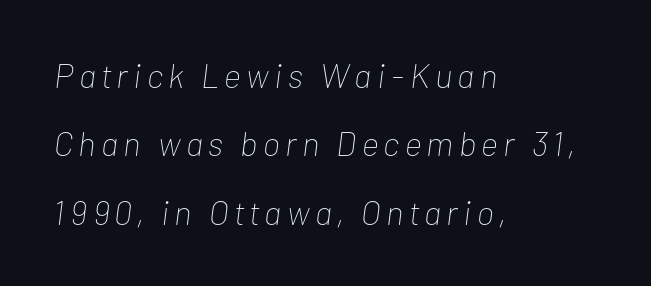
Q: Is the text bold? A: No.
Q: Is the text italic (slanted)? A: Yes, it leans right by about 7 degrees.
Q: Is the text underlined? A: No.
Q: How is the paragraph aligned? A: Left-aligned.
Q: Is the spacing between lines tight, normal or loose? A: Loose.
Q: Width (condensed, normal, or wide)? A: Condensed.
Q: Stroke contrast? A: Low.
Q: x-height? A: Medium.
Q: Monospaced? A: No.
